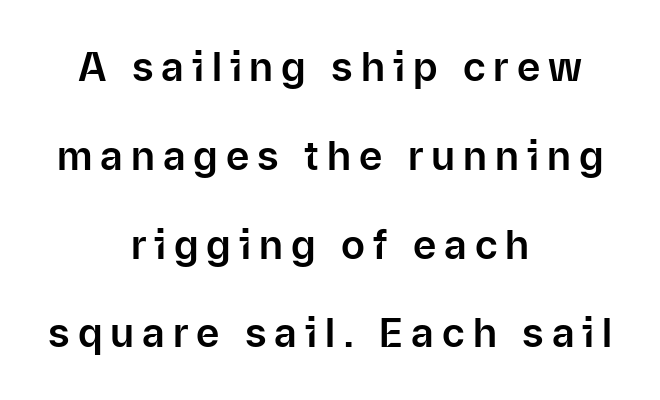
{"serif": "no", "italic": "no", "width": "normal", "stroke_contrast": "low", "x_height": "medium", "monospaced": "no", "underline": "no", "align": "center", "line_spacing": "loose", "line_spacing_ratio": 2.22, "letter_spacing": "wide", "letter_spacing_em": 0.2, "glyph_px": 40}
